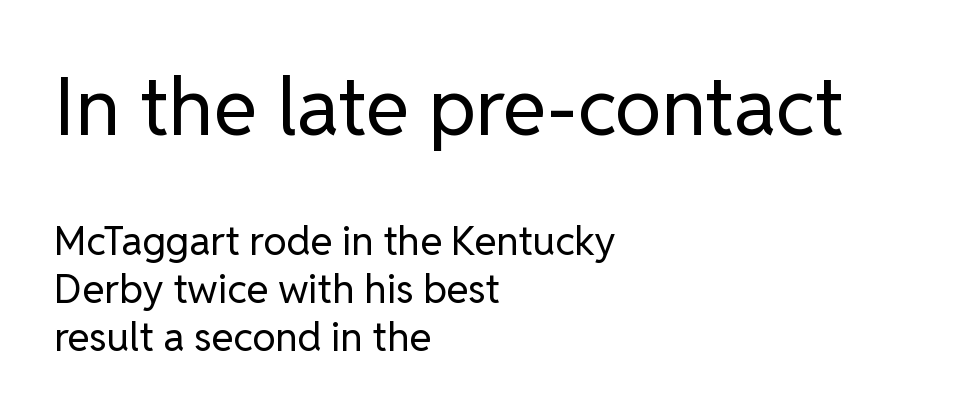
Q: Is the text bold? A: No.
Q: Is the text italic (slanted)? A: No, it is upright.
Q: Is the typeface a serif or a sans-serif typeface? A: Sans-serif.
Q: Is the text underlined? A: No.
Q: How is the paragraph aligned? A: Left-aligned.
Q: Is the spacing between letters normal or unusually wide? A: Normal.
Q: Which block of text is set in a larger size, the first (top) or the second (bottom)? A: The first (top) one.
Q: Width (condensed, normal, or wide)? A: Normal.
Q: Stroke contrast? A: Low.
Q: x-height? A: Medium.
Q: Monospaced? A: No.
